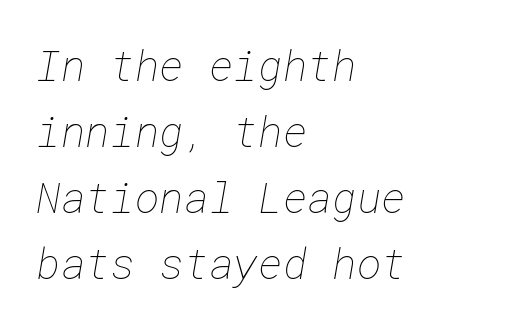
{"bold": "no", "weight": "thin", "width": "normal", "stroke_contrast": "low", "x_height": "medium", "underline": "no", "align": "left", "line_spacing": "normal", "line_spacing_ratio": 1.57, "letter_spacing": "normal", "letter_spacing_em": 0.0, "glyph_px": 42}
